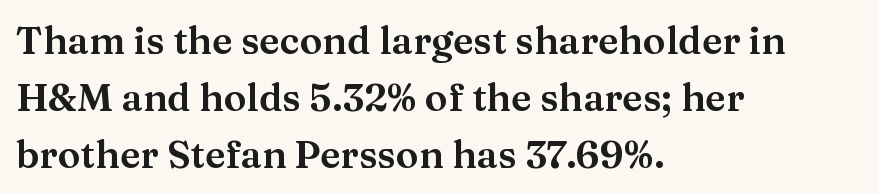
The image shows 38 px wide serif type, upright; set left-aligned, normal line spacing (1.5x), normal letter spacing, not underlined; medium stroke contrast and a medium x-height.
